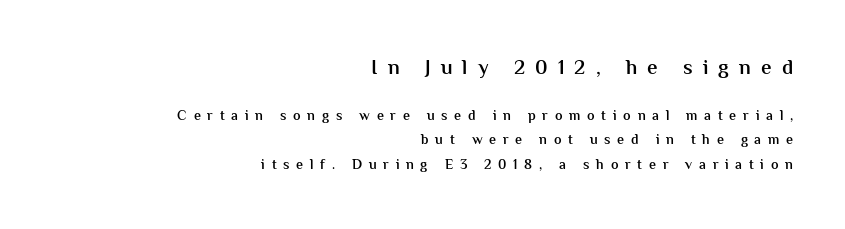
The image shows 21 px text type, upright; set right-aligned, line spacing 1.73x, unusually wide letter spacing (+0.48 em), not underlined; the first (top) block is 1.5x larger.
